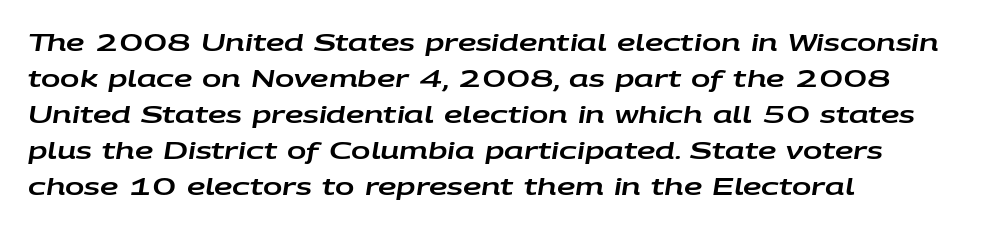
Any mark beneath the type? The region is blank. Italic? Definitely — the glyphs are oblique. Compared with typical body copy, the letter spacing here is the same. Honestly, the row spacing looks completely unremarkable. Line starts are locked; line ends wander.
